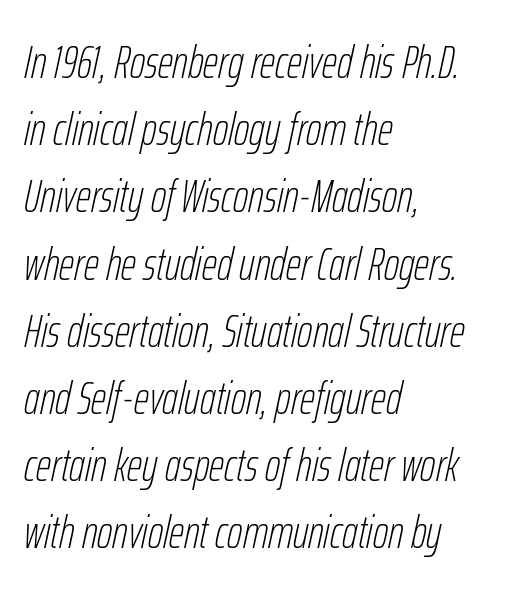
Q: Is the text bold? A: No.
Q: Is the text italic (slanted)? A: Yes, it leans right by about 12 degrees.
Q: Is the text underlined? A: No.
Q: How is the paragraph aligned? A: Left-aligned.
Q: Is the spacing between letters normal or unusually wide? A: Normal.
Q: Is the spacing between lines tight, normal or loose? A: Normal.
Q: Width (condensed, normal, or wide)? A: Condensed.
Q: Stroke contrast? A: Low.
Q: x-height? A: Medium.
Q: Monospaced? A: No.
